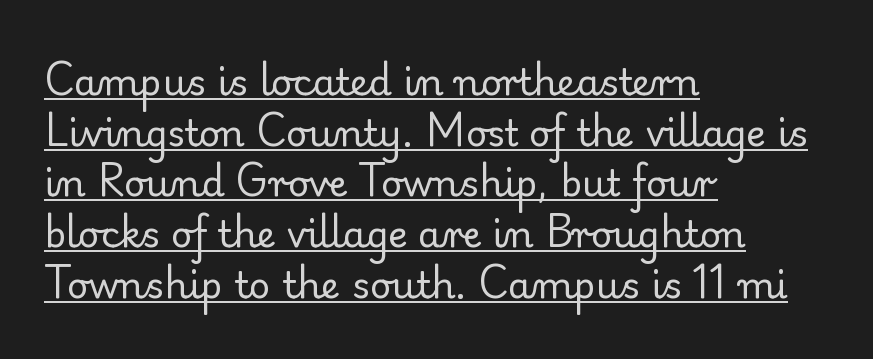
{"serif": "yes", "italic": "no", "bold": "no", "weight": "regular", "width": "normal", "stroke_contrast": "low", "x_height": "small", "monospaced": "no", "underline": "yes", "align": "left", "line_spacing": "normal", "line_spacing_ratio": 1.37, "letter_spacing": "normal", "letter_spacing_em": 0.0, "glyph_px": 37}
